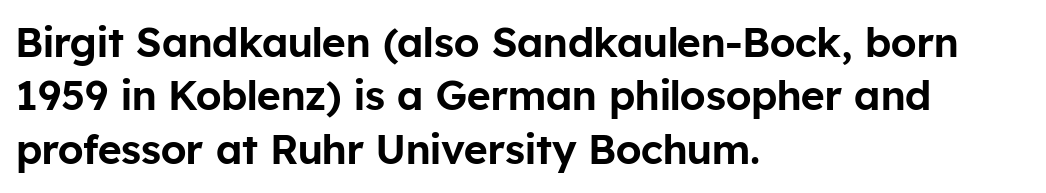
The image shows 41 px sans-serif type, upright; set left-aligned, normal line spacing (1.3x), normal letter spacing, not underlined; low stroke contrast and a medium x-height.
